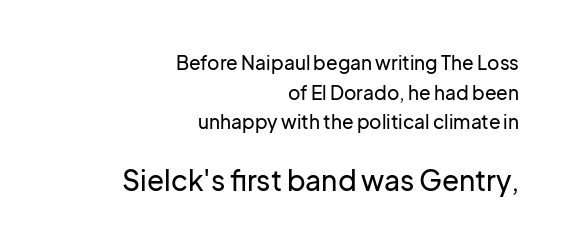
The image shows 28 px sans-serif type, upright; set right-aligned, normal line spacing (1.56x), normal letter spacing, not underlined; the second (bottom) block is 1.47x larger; low stroke contrast and a medium x-height.
